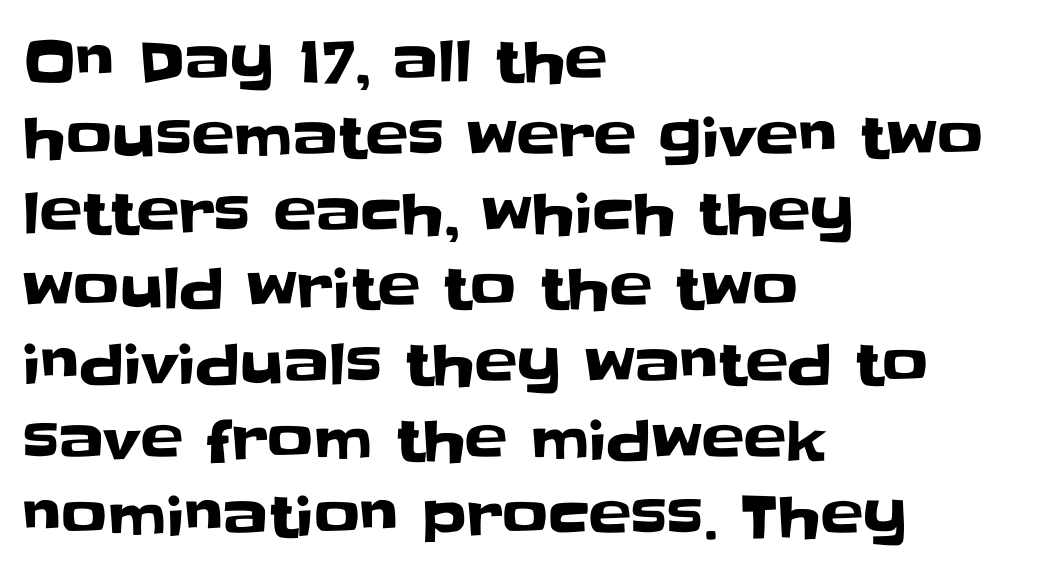
Q: Is the text italic (slanted)? A: No, it is upright.
Q: Is the typeface a serif or a sans-serif typeface? A: Sans-serif.
Q: Is the text underlined? A: No.
Q: How is the paragraph aligned? A: Left-aligned.
Q: Is the spacing between letters normal or unusually wide? A: Normal.
Q: Is the spacing between lines tight, normal or loose? A: Normal.
Q: Width (condensed, normal, or wide)? A: Normal.
Q: Stroke contrast? A: Low.
Q: x-height? A: Large.
Q: Monospaced? A: No.
